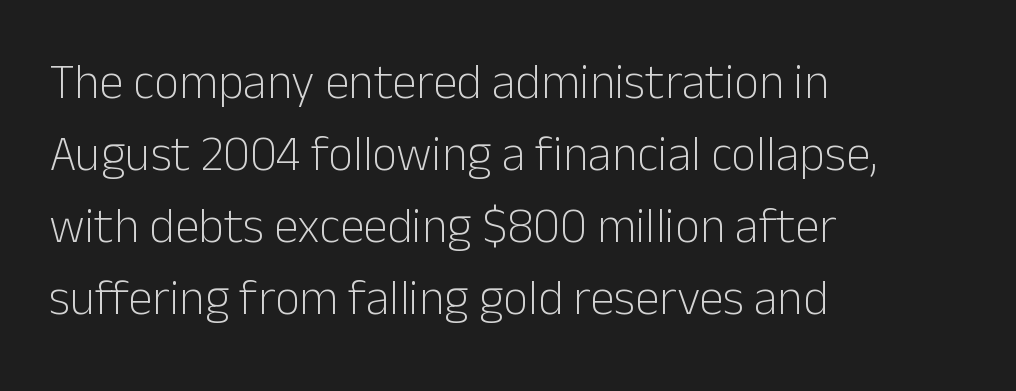
The image shows 49 px light sans-serif type, upright; set left-aligned, normal line spacing (1.47x), normal letter spacing, not underlined; low stroke contrast and a medium x-height.
